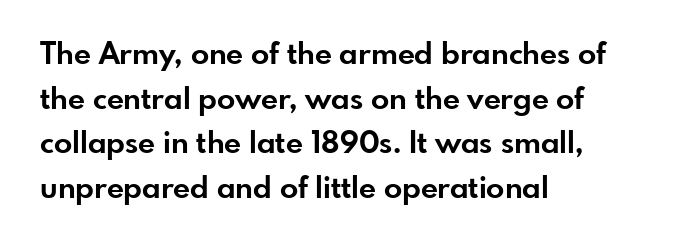
The image shows 30 px bold sans-serif type, upright; set left-aligned, normal line spacing (1.49x), normal letter spacing, not underlined; low stroke contrast and a small x-height.
